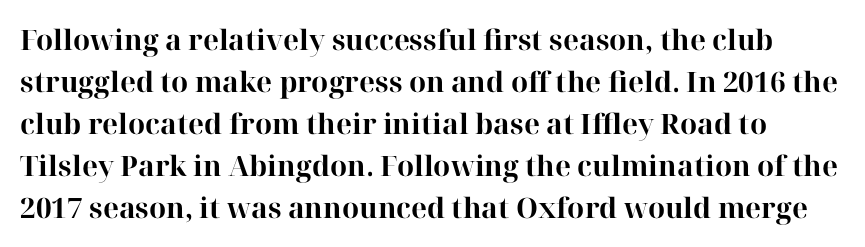
A clean baseline with only descenders dipping below it. The letterforms sit shoulder to shoulder at normal distance. Here the designer chose a conventional face with non-uniform glyph widths. Posture: straight, roman, zero tilt.
